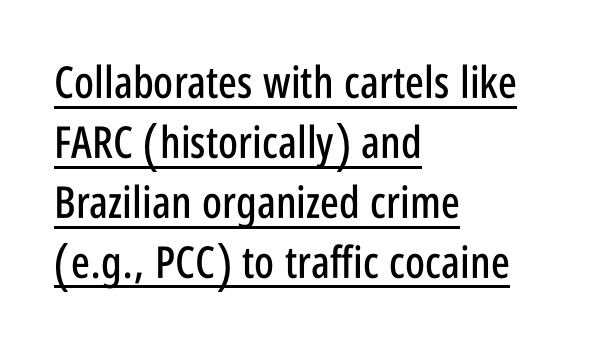
The image shows 44 px condensed sans-serif type, upright; set left-aligned, normal line spacing (1.36x), normal letter spacing, underlined; low stroke contrast and a large x-height.
